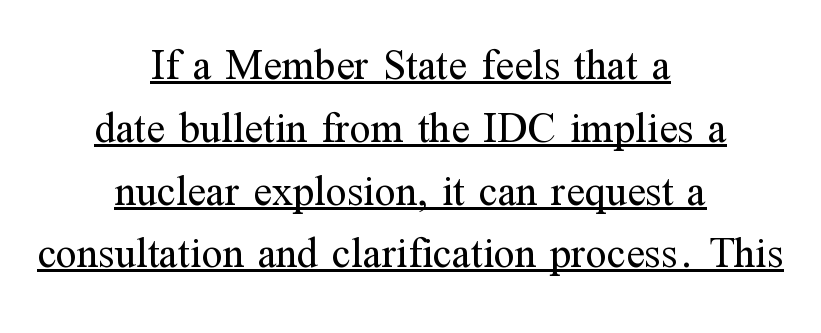
In terms of posture, this sample is upright. This sample is center-justified, so both line endings float freely. Is there much room between lines? A standard amount, neither cramped nor airy. A typesetter would call this proportional, since set widths differ per character. Honestly, the letter spacing is just normal — you wouldn't notice it.
